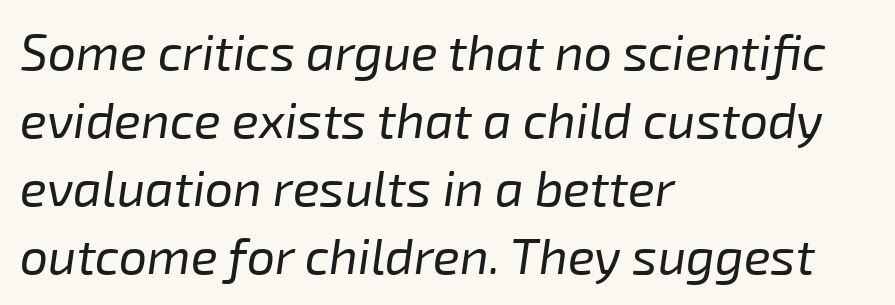
The type is set solid horizontally, with unmodified tracking. The words here are not underlined. The vertical gap from one line to the next is medium. Would a proofreader flag this as italicized? Yes.
